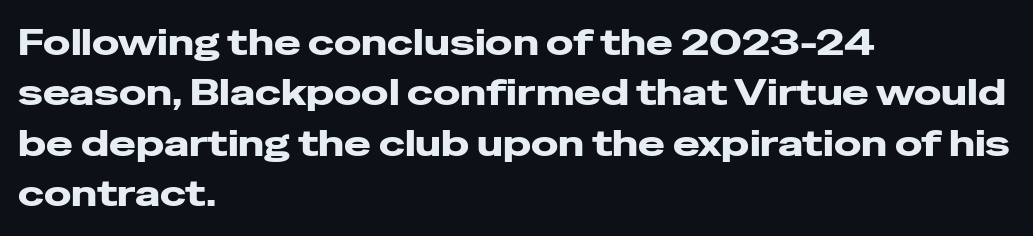
The image shows 36 px wide sans-serif type, upright; set left-aligned, normal line spacing (1.4x), normal letter spacing, not underlined; low stroke contrast and a medium x-height.
